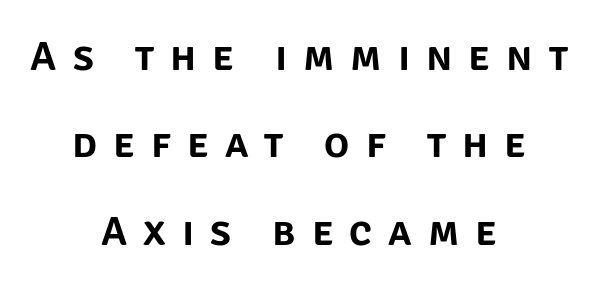
The rendering inserts visible extra space after every character. Successive baselines arrive slowly, with a big drop between each. The typography opts for an upright posture over an oblique one. Letterform terminals end flat and unadorned throughout the passage.
